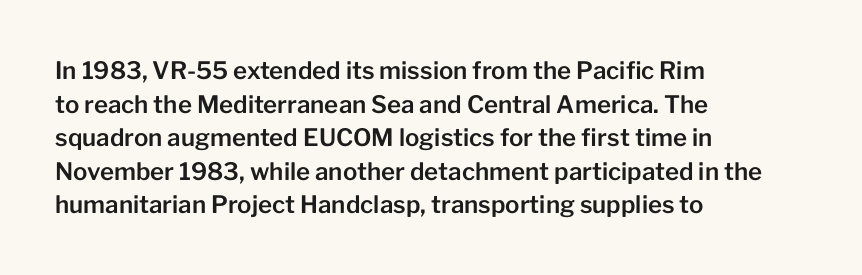
The image shows 24 px text type, upright; set left-aligned, normal line spacing (1.4x), normal letter spacing, not underlined.
